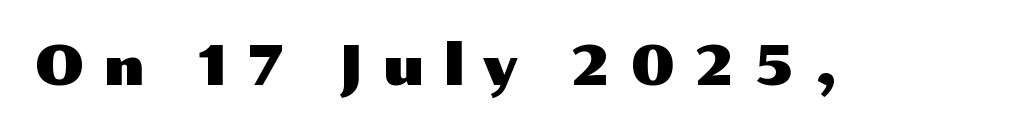
{"serif": "no", "italic": "no", "width": "wide", "stroke_contrast": "medium", "x_height": "medium", "monospaced": "no", "underline": "no", "letter_spacing": "wide", "letter_spacing_em": 0.34, "glyph_px": 54}
